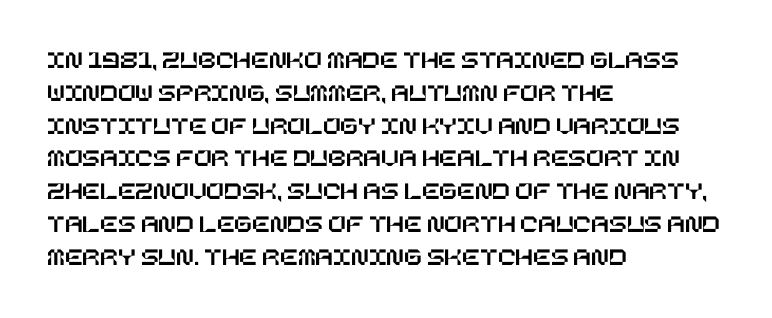
Q: Is the text italic (slanted)? A: No, it is upright.
Q: Is the text underlined? A: No.
Q: How is the paragraph aligned? A: Left-aligned.
Q: Is the spacing between letters normal or unusually wide? A: Normal.
Q: Is the spacing between lines tight, normal or loose? A: Normal.
